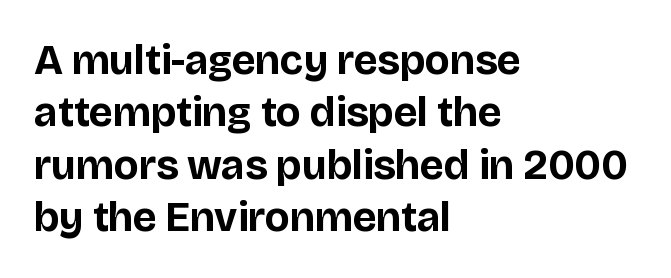
The horizontal fit of the characters is conventional and even. What's the leading like? Ordinary, nothing unusual. Is the type bold? Yes — the strokes are clearly thick and heavy. This is sans-serif lettering, the kind often seen on screens and signage.
